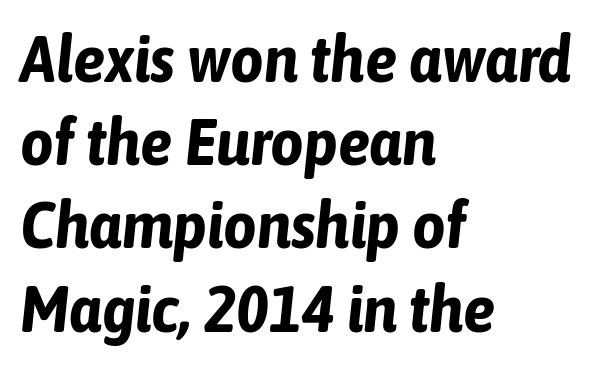
Q: Is the text bold? A: Yes.
Q: Is the text italic (slanted)? A: Yes, it leans right by about 6 degrees.
Q: Is the text underlined? A: No.
Q: How is the paragraph aligned? A: Left-aligned.
Q: Is the spacing between letters normal or unusually wide? A: Normal.
Q: Is the spacing between lines tight, normal or loose? A: Normal.
Q: Width (condensed, normal, or wide)? A: Condensed.
Q: Stroke contrast? A: Low.
Q: x-height? A: Medium.
Q: Monospaced? A: No.
